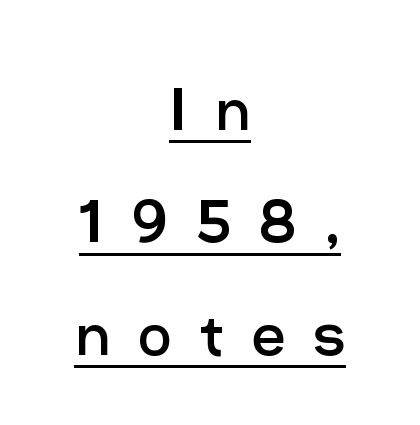
The setting favours the middle, as headings and verse often do. Does a line run under the words? Yes, clearly. Think standard paragraph weight, or any step lighter than that. The letters advance in unequal steps, a hallmark of proportional type. Leading matches the norm, producing a regular column. The letterforms stand isolated, each surrounded by extra space.
